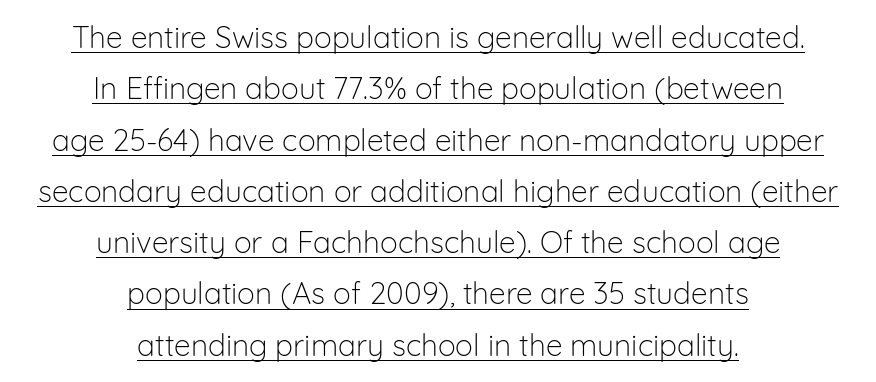
{"serif": "no", "italic": "no", "bold": "no", "weight": "light", "width": "normal", "stroke_contrast": "low", "x_height": "medium", "monospaced": "no", "underline": "yes", "align": "center", "line_spacing_ratio": 1.71, "letter_spacing": "normal", "letter_spacing_em": 0.0, "glyph_px": 30}
